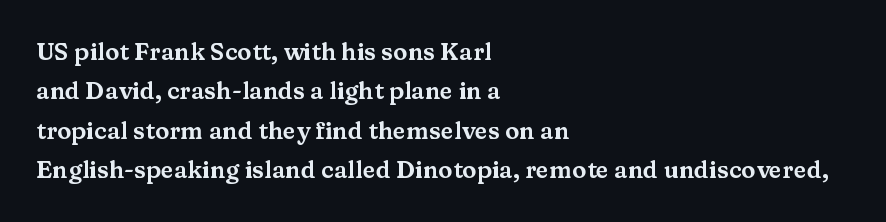
Glance below the letters and you will spot only blank space. Is the letter spacing exaggerated? No — it looks like the ordinary default. Honestly, the row spacing looks completely unremarkable. Style check: upright. Typeset ragged right — the left edge is the straight one.
